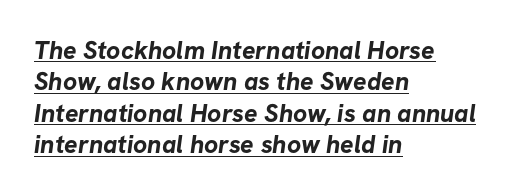
The image shows 25 px bold type; set left-aligned, normal line spacing (1.26x), normal letter spacing, underlined.
